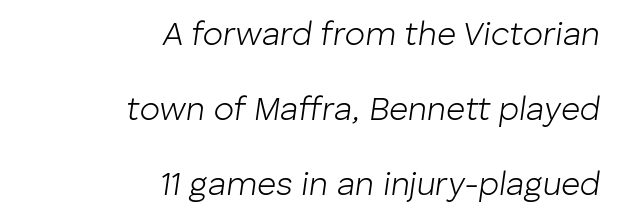
Q: Is the text bold? A: No.
Q: Is the text italic (slanted)? A: Yes, it leans right by about 8 degrees.
Q: Is the text underlined? A: No.
Q: How is the paragraph aligned? A: Right-aligned.
Q: Is the spacing between letters normal or unusually wide? A: Normal.
Q: Is the spacing between lines tight, normal or loose? A: Loose.
Q: Width (condensed, normal, or wide)? A: Normal.
Q: Stroke contrast? A: Low.
Q: x-height? A: Medium.
Q: Monospaced? A: No.
